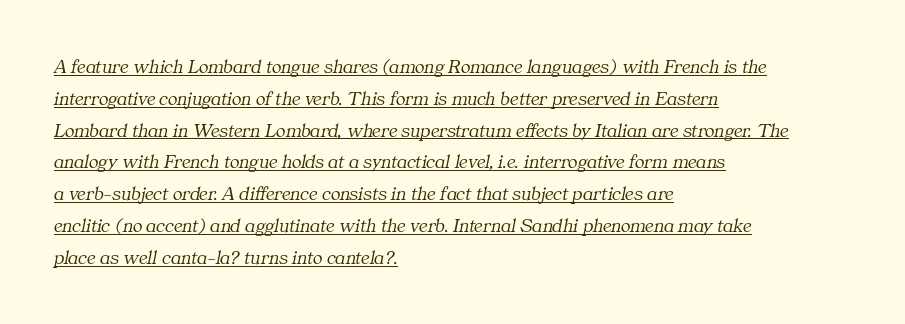
Q: Is the text bold? A: No.
Q: Is the text italic (slanted)? A: Yes, it leans right by about 11 degrees.
Q: Is the text underlined? A: Yes.
Q: How is the paragraph aligned? A: Left-aligned.
Q: Is the spacing between letters normal or unusually wide? A: Normal.
Q: Is the spacing between lines tight, normal or loose? A: Normal.
